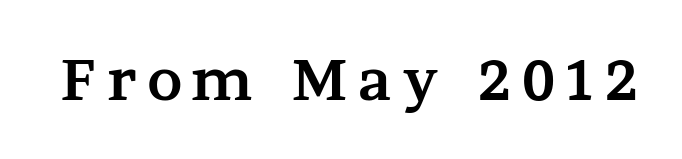
Q: Is the text bold? A: Yes.
Q: Is the text italic (slanted)? A: No, it is upright.
Q: Is the typeface a serif or a sans-serif typeface? A: Serif.
Q: Is the text underlined? A: No.
Q: Is the spacing between letters normal or unusually wide? A: Unusually wide.
Q: Width (condensed, normal, or wide)? A: Wide.
Q: Stroke contrast? A: Medium.
Q: x-height? A: Medium.
Q: Monospaced? A: No.
